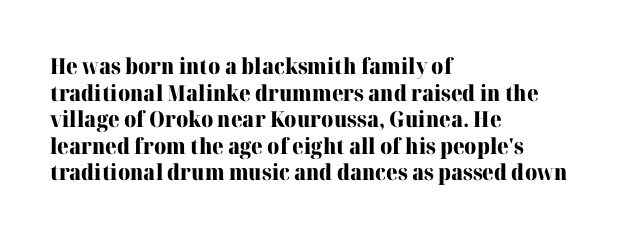
The image shows 22 px bold type, upright; set left-aligned, line spacing 1.21x, normal letter spacing, not underlined.
